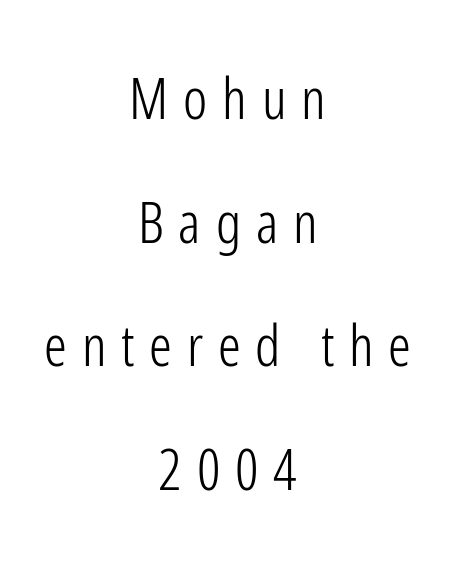
{"serif": "no", "italic": "no", "bold": "no", "weight": "light", "width": "condensed", "stroke_contrast": "low", "x_height": "medium", "monospaced": "no", "underline": "no", "align": "center", "line_spacing": "loose", "line_spacing_ratio": 2.17, "letter_spacing": "wide", "letter_spacing_em": 0.26, "glyph_px": 57}
